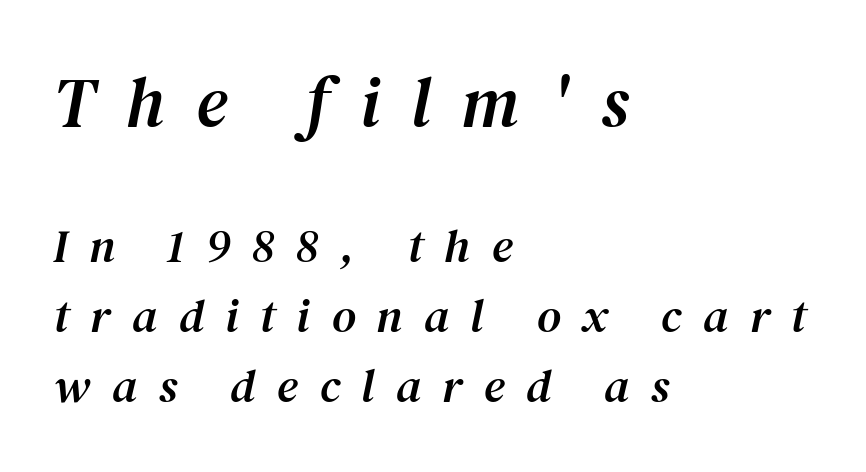
Beneath every word, the page is bare. Compare the two chunks: the upper has the greater cap height. Proportional: the letters do not fall into vertical columns. Horizontal alignment here is leftward, the default for most running prose. Compared with ordinary roman type, these characters are visibly tilted.
